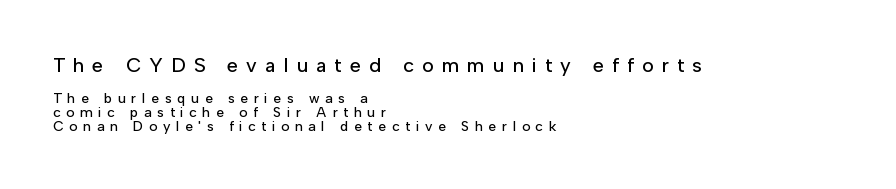
Which chunk is bigger? The first one — the top block dwarfs the bottom. This rendering features lettering with no underline. Glyph-to-glyph distance is far greater than everyday printed text. Tall strokes in this sample are plumb rather than angled. Tightly led — the rows are bunched.
